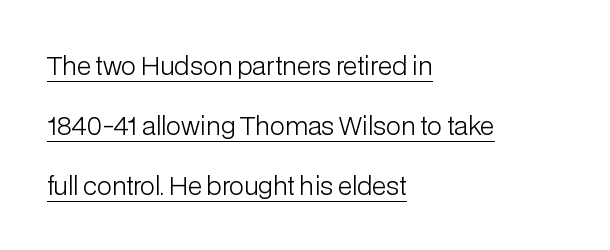
{"italic": "no", "bold": "no", "underline": "yes", "align": "left", "line_spacing": "loose", "line_spacing_ratio": 2.4, "letter_spacing": "normal", "letter_spacing_em": 0.0, "glyph_px": 25}
